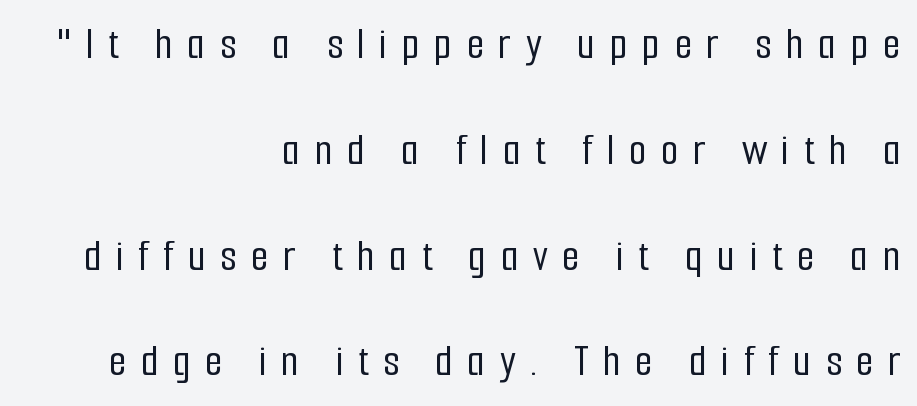
The image shows 46 px condensed sans-serif type, upright; set right-aligned, loose line spacing (2.3x), unusually wide letter spacing (+0.31 em), not underlined; low stroke contrast and a medium x-height.
